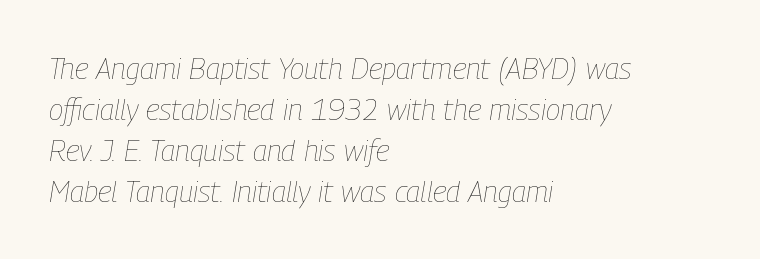
Q: Is the text bold? A: No.
Q: Is the text italic (slanted)? A: Yes, it leans right by about 9 degrees.
Q: Is the text underlined? A: No.
Q: How is the paragraph aligned? A: Left-aligned.
Q: Is the spacing between letters normal or unusually wide? A: Normal.
Q: Is the spacing between lines tight, normal or loose? A: Normal.
Q: Width (condensed, normal, or wide)? A: Condensed.
Q: Stroke contrast? A: Low.
Q: x-height? A: Medium.
Q: Monospaced? A: No.
